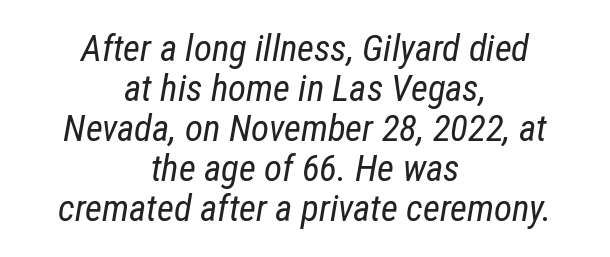
{"italic": "yes", "lean": "right", "slant_degrees": 12, "bold": "no", "weight": "regular", "width": "condensed", "stroke_contrast": "low", "x_height": "medium", "monospaced": "no", "underline": "no", "align": "center", "line_spacing": "tight", "line_spacing_ratio": 1.08, "letter_spacing": "normal", "letter_spacing_em": 0.0, "glyph_px": 37}
